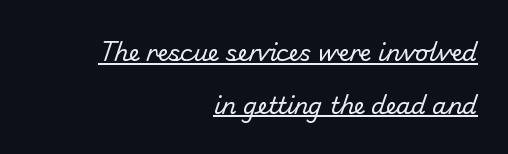
The rendering uses a large line-height, opening up the rows. A light-to-regular cut is what we see here. Inter-character spacing is left at the font's built-in metrics. Every word sits above its own underline. The text block is weighted toward the right margin, trailing off unevenly leftward.
